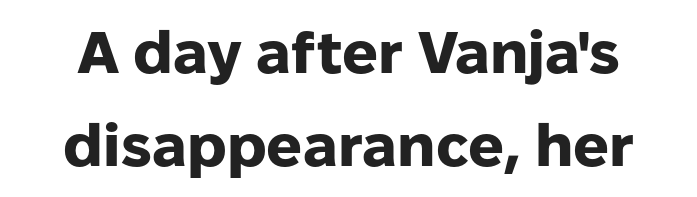
{"serif": "no", "italic": "no", "bold": "yes", "weight": "heavy", "width": "normal", "stroke_contrast": "low", "x_height": "medium", "monospaced": "no", "underline": "no", "line_spacing": "normal", "line_spacing_ratio": 1.57, "letter_spacing": "normal", "letter_spacing_em": 0.0, "glyph_px": 59}
